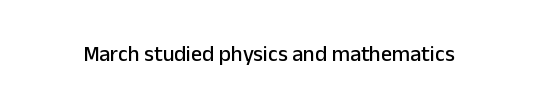
Tall strokes in this sample are plumb rather than angled. Short note: letters normally spaced. Lines of text with bare space underneath.
